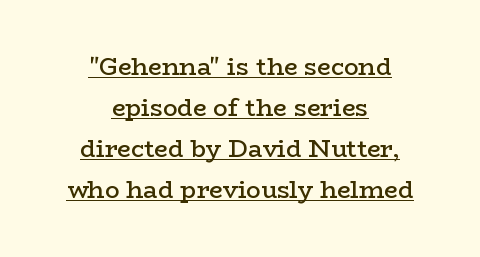
The image shows 24 px text type, upright; set centered, line spacing 1.71x, normal letter spacing, underlined.
